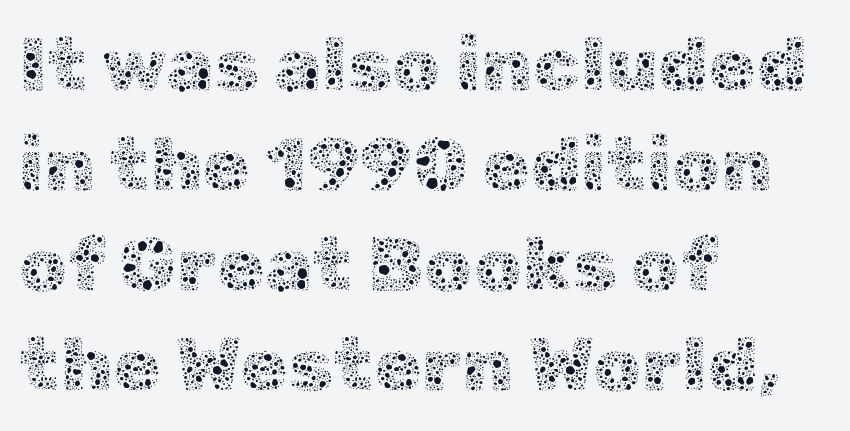
{"italic": "no", "bold": "no", "weight": "thin", "width": "normal", "x_height": "medium", "monospaced": "no", "underline": "no", "align": "left", "line_spacing": "normal", "line_spacing_ratio": 1.3, "letter_spacing": "normal", "letter_spacing_em": 0.0, "glyph_px": 77}
